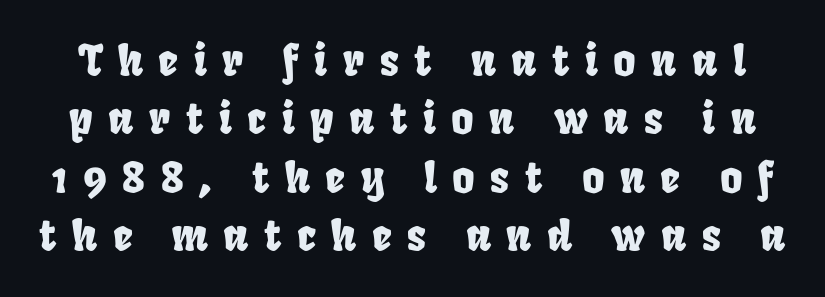
Q: Is the typeface a serif or a sans-serif typeface? A: Sans-serif.
Q: Is the text underlined? A: No.
Q: Is the spacing between letters normal or unusually wide? A: Unusually wide.
Q: Is the spacing between lines tight, normal or loose? A: Normal.
Q: Width (condensed, normal, or wide)? A: Condensed.
Q: Stroke contrast? A: Low.
Q: x-height? A: Large.
Q: Monospaced? A: No.
